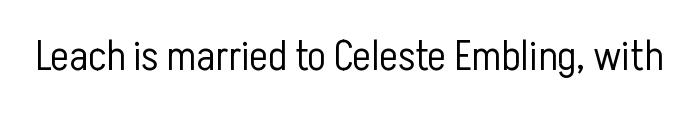
Descender tails drop into unmarked territory. A typesetter would call this proportional, since set widths differ per character. The lettering holds an erect, upright posture throughout. The typeface chosen for these lines omits serifs. Ink coverage per letter is moderate at most.
